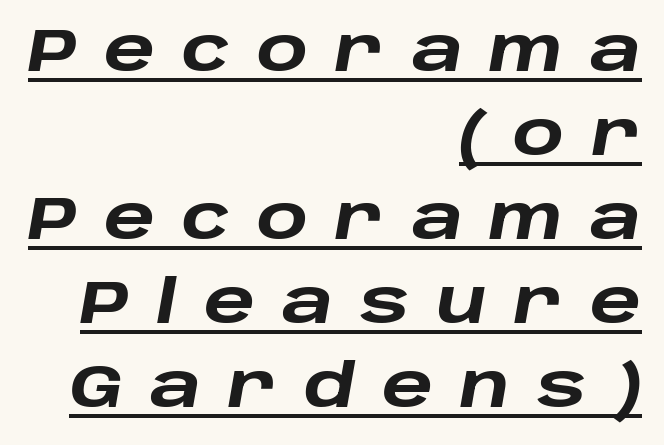
The image shows 60 px heavy, wide type, italic (leaning right); set right-aligned, normal line spacing (1.4x), unusually wide letter spacing (+0.45 em), underlined; low stroke contrast and a large x-height.
